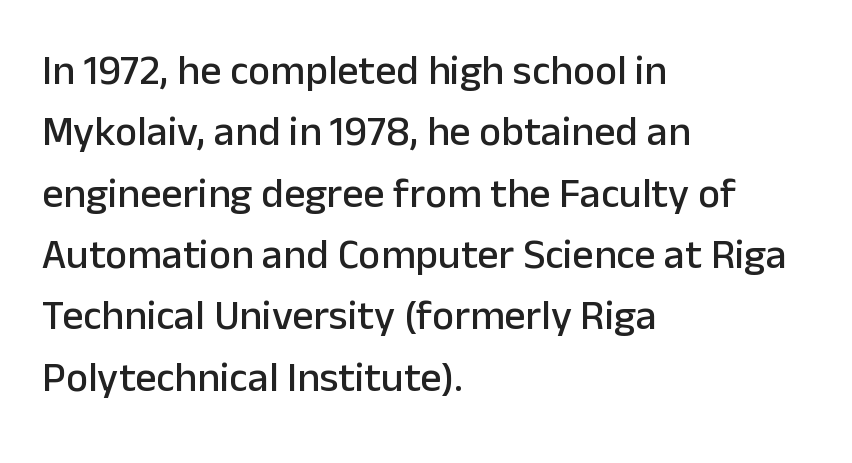
The image shows 42 px sans-serif type, upright; set left-aligned, normal line spacing (1.46x), normal letter spacing, not underlined; low stroke contrast and a medium x-height.
